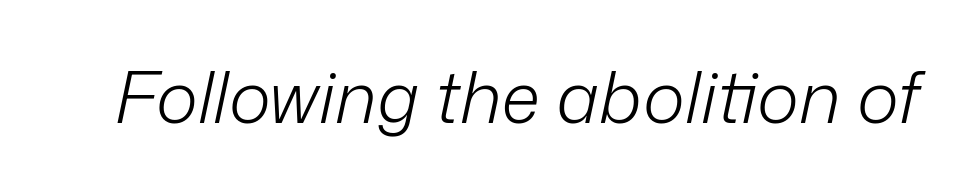
Q: Is the text bold? A: No.
Q: Is the text italic (slanted)? A: Yes, it leans right by about 12 degrees.
Q: Is the text underlined? A: No.
Q: Is the spacing between letters normal or unusually wide? A: Normal.
Q: Width (condensed, normal, or wide)? A: Normal.
Q: Stroke contrast? A: Low.
Q: x-height? A: Medium.
Q: Monospaced? A: No.
